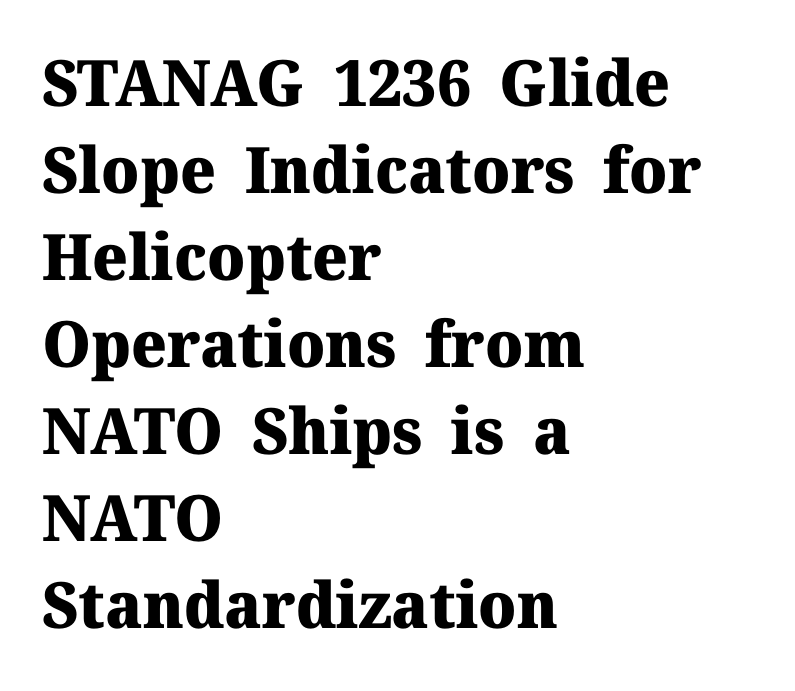
Look at the bottom of the vertical strokes: they flare into serifs here. No italicization has been applied; the sample stays upright. The designer left line spacing at the default. The paragraph shown leans on its left margin. Looks like regular typesetting: each glyph gets only the width it needs. Spacing between characters is what you'd get straight out of the box.
